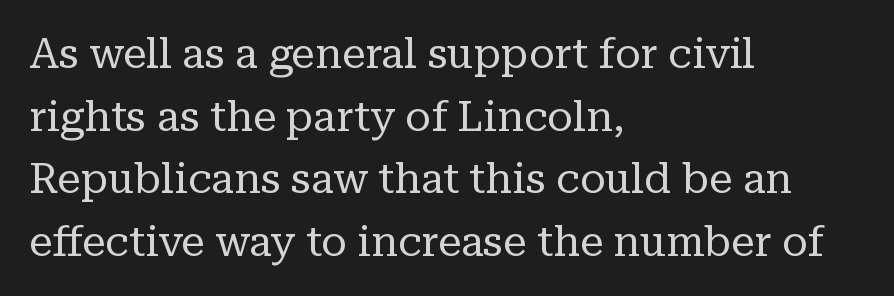
Q: Is the text bold? A: No.
Q: Is the text italic (slanted)? A: No, it is upright.
Q: Is the typeface a serif or a sans-serif typeface? A: Serif.
Q: Is the text underlined? A: No.
Q: How is the paragraph aligned? A: Left-aligned.
Q: Is the spacing between letters normal or unusually wide? A: Normal.
Q: Is the spacing between lines tight, normal or loose? A: Normal.
Q: Width (condensed, normal, or wide)? A: Normal.
Q: Stroke contrast? A: Low.
Q: x-height? A: Medium.
Q: Monospaced? A: No.
